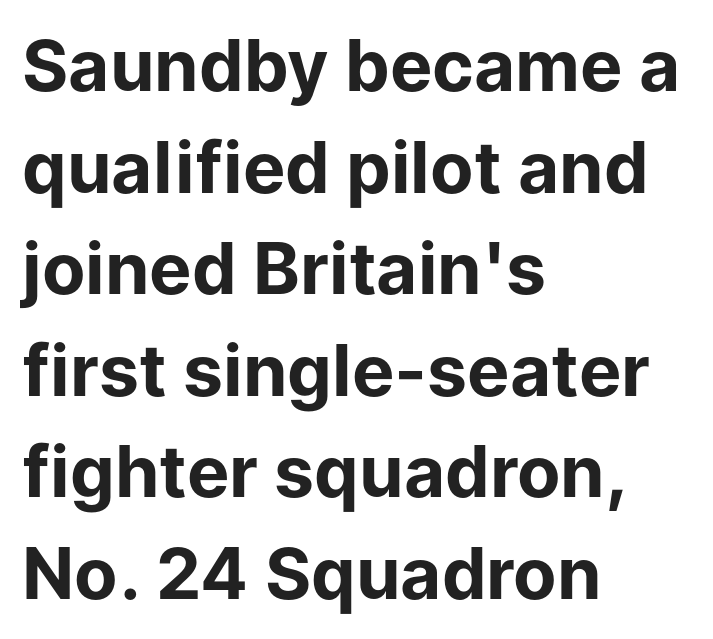
{"serif": "no", "italic": "no", "bold": "yes", "weight": "bold", "width": "normal", "stroke_contrast": "low", "x_height": "medium", "monospaced": "no", "underline": "no", "align": "left", "line_spacing": "normal", "line_spacing_ratio": 1.43, "letter_spacing": "normal", "letter_spacing_em": 0.0, "glyph_px": 71}
